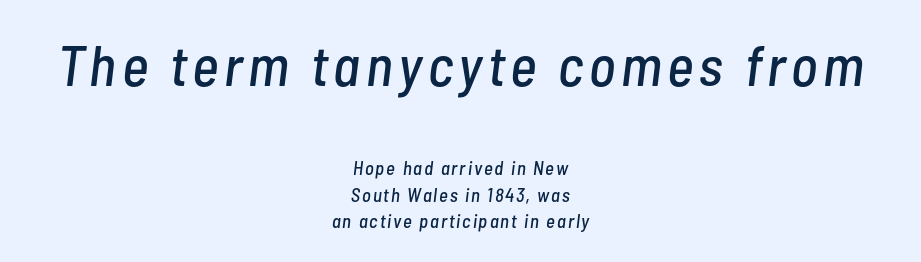
{"italic": "yes", "lean": "right", "slant_degrees": 7, "width": "condensed", "stroke_contrast": "low", "x_height": "medium", "monospaced": "no", "underline": "no", "align": "center", "line_spacing": "normal", "line_spacing_ratio": 1.42, "larger_block": "first", "size_ratio": 3.0, "glyph_px": 57}
